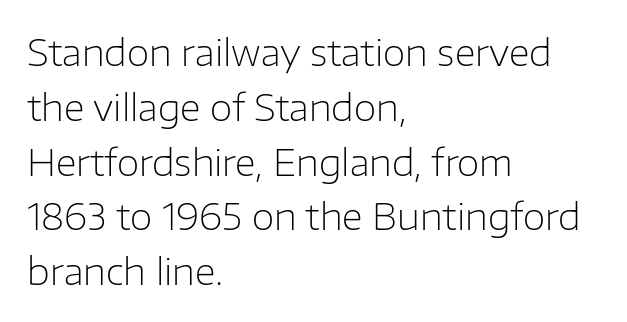
{"serif": "no", "italic": "no", "bold": "no", "weight": "light", "width": "normal", "stroke_contrast": "low", "x_height": "medium", "monospaced": "no", "underline": "no", "align": "left", "line_spacing": "normal", "line_spacing_ratio": 1.48, "letter_spacing": "normal", "letter_spacing_em": 0.0, "glyph_px": 37}
